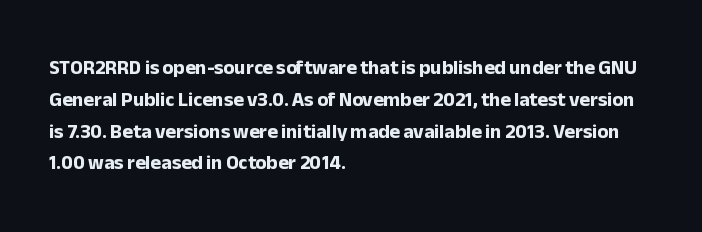
The image shows 20 px bold type, upright; set left-aligned, normal line spacing (1.59x), normal letter spacing, not underlined.
